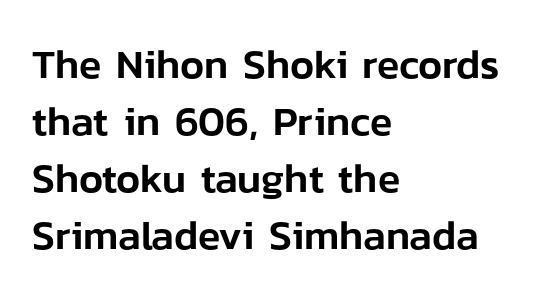
The space directly below the letters is spotless. Tracking here is standard; glyphs follow each other at the usual distance. Style check: upright. The text was rendered using a sans face with plain stroke endings. The face used here is proportionally spaced, like ordinary book or web type.
